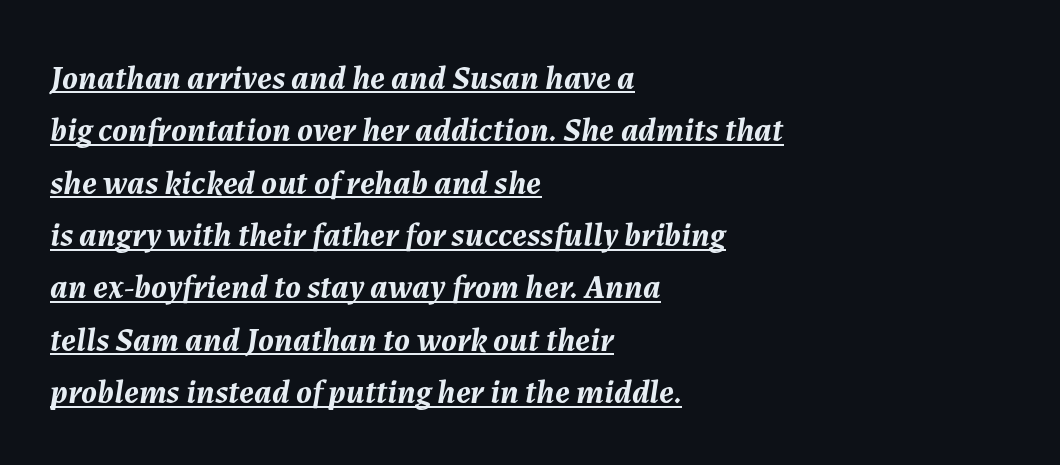
These lines are rendered in a variable-pitch font. The rendering uses a bold face; every stroke is thick and dark. Does a line run under the words? Yes, clearly. Between one letter and the next there's only the usual sliver of space. The passage shown leans; its letterforms are oblique.
